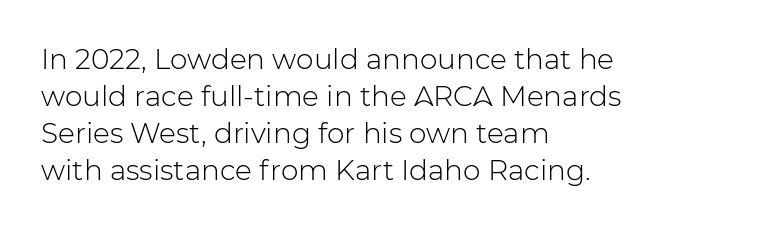
Descenders are the only things crossing below the line. The setting favours the left margin, as ordinary paragraphs usually do. The strokes are not fattened; the text isn't bold. Inter-character spacing is left at the font's built-in metrics.
